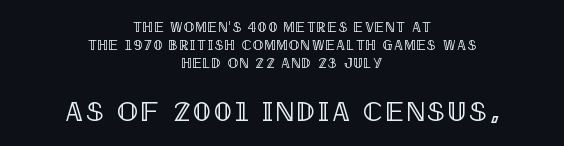
The image shows 28 px condensed type, upright; set centered, normal line spacing (1.28x), not underlined; the second (bottom) block is 2.0x larger; a large x-height.
